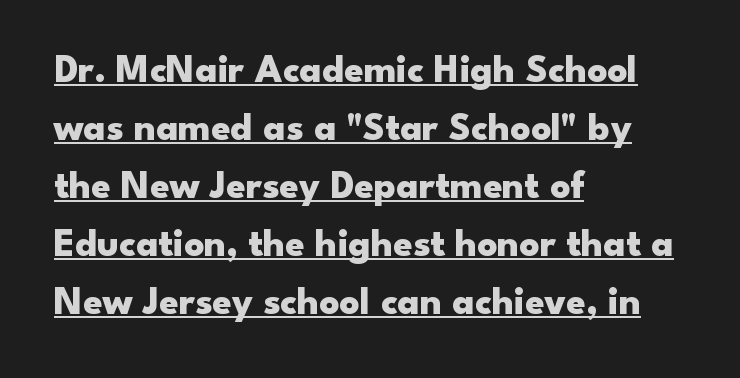
The image shows 39 px heavy, wide sans-serif type, upright; set left-aligned, normal line spacing (1.49x), normal letter spacing, underlined; low stroke contrast and a small x-height.
